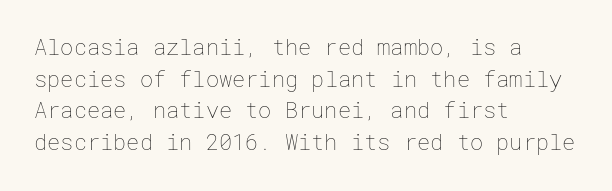
Ordinary non-slanted type is in use. Whoever set this chose a conventional vertical rhythm. Nothing unusual about the tracking: characters are spaced as the font intends. Every row of glyphs begins at an identical x-position on the left.
